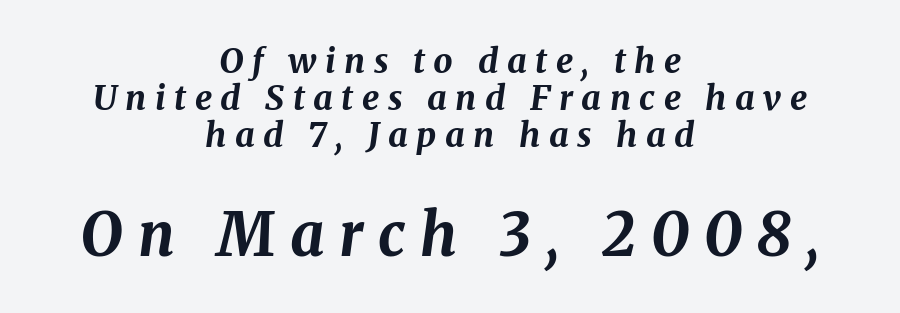
{"italic": "yes", "lean": "right", "slant_degrees": 8, "bold": "yes", "weight": "bold", "width": "normal", "stroke_contrast": "medium", "x_height": "medium", "monospaced": "no", "underline": "no", "align": "center", "line_spacing": "tight", "line_spacing_ratio": 1.09, "letter_spacing": "wide", "letter_spacing_em": 0.25, "larger_block": "second", "size_ratio": 1.74, "glyph_px": 59}
